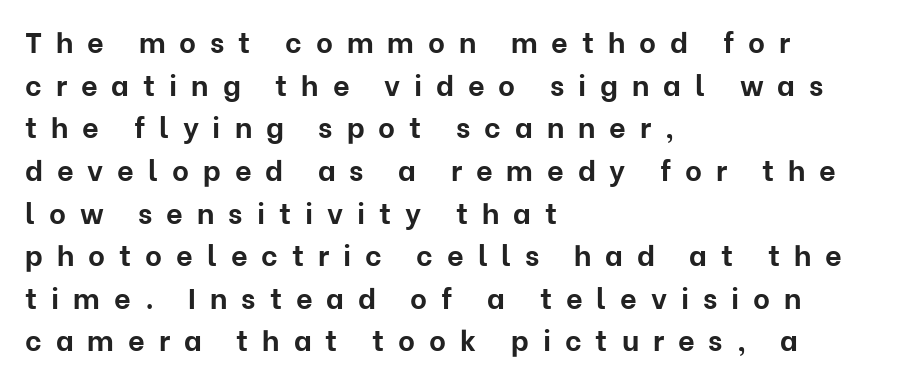
The image shows 29 px bold sans-serif type, upright; set left-aligned, normal line spacing (1.47x), unusually wide letter spacing (+0.48 em), not underlined; low stroke contrast and a medium x-height.
